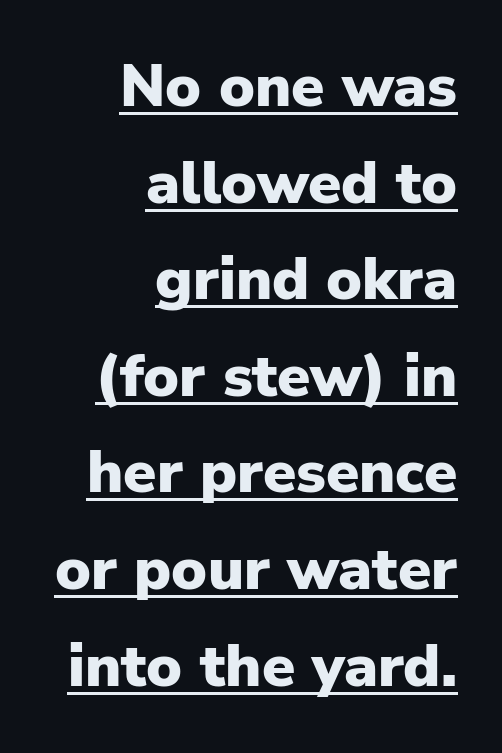
The image shows 60 px heavy sans-serif type, upright; set right-aligned, normal line spacing (1.61x), normal letter spacing, underlined; low stroke contrast and a medium x-height.
